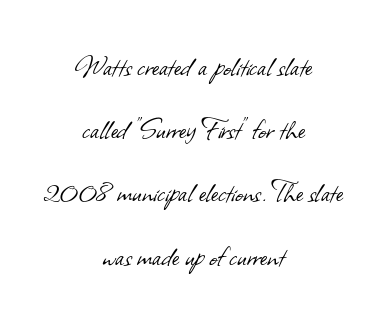
Nope, no serifs anywhere on these letters. Stem width sits at or under what a default text font uses. The space beneath each line is pristine and unruled. Is the block centered? Yes — each line is placed symmetrically about the middle. Compared with typical body copy, the letter spacing here is the same. Each letter keeps its own natural width here, so spacing adapts to shape.
